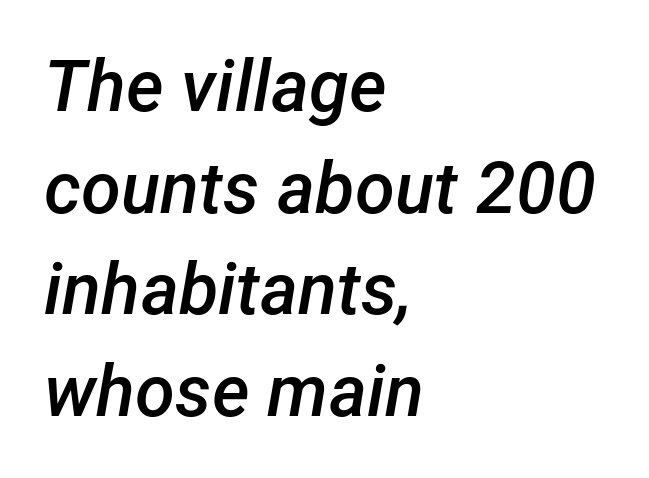
{"italic": "yes", "lean": "right", "slant_degrees": 12, "bold": "semi", "weight": "semibold", "width": "normal", "stroke_contrast": "low", "x_height": "medium", "monospaced": "no", "underline": "no", "align": "left", "line_spacing": "normal", "line_spacing_ratio": 1.41, "letter_spacing": "normal", "letter_spacing_em": 0.0, "glyph_px": 72}
